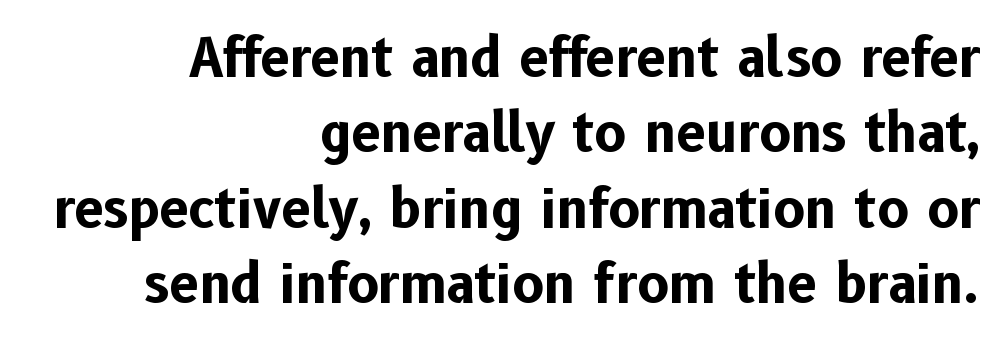
{"serif": "no", "italic": "no", "bold": "yes", "weight": "bold", "width": "normal", "stroke_contrast": "low", "x_height": "medium", "monospaced": "no", "underline": "no", "align": "right", "line_spacing": "normal", "line_spacing_ratio": 1.42, "letter_spacing": "normal", "letter_spacing_em": 0.0, "glyph_px": 53}
